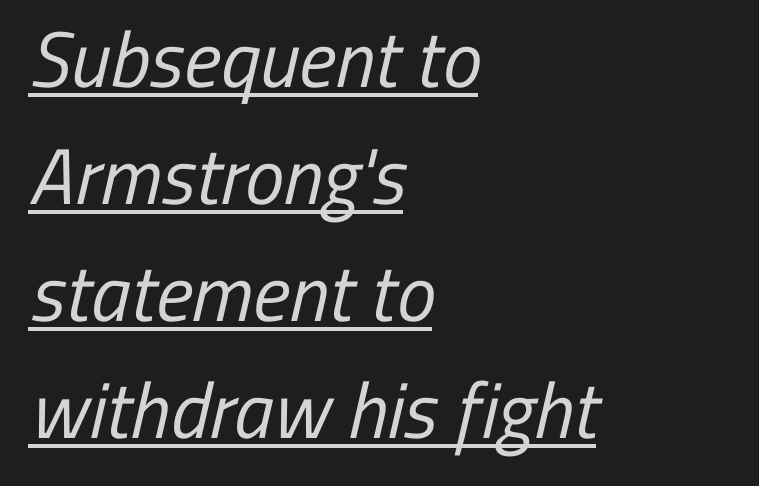
{"serif": "no", "bold": "no", "weight": "regular", "width": "condensed", "stroke_contrast": "low", "x_height": "medium", "monospaced": "no", "underline": "yes", "align": "left", "line_spacing": "normal", "line_spacing_ratio": 1.48, "letter_spacing": "normal", "letter_spacing_em": 0.0, "glyph_px": 79}
